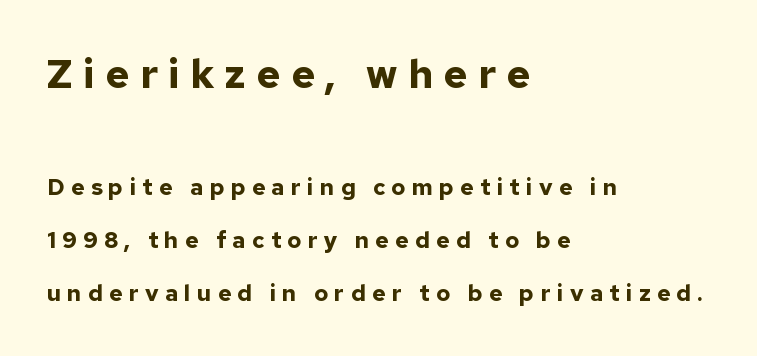
{"serif": "no", "italic": "no", "bold": "yes", "weight": "bold", "width": "normal", "stroke_contrast": "low", "x_height": "medium", "monospaced": "no", "underline": "no", "align": "left", "line_spacing": "loose", "line_spacing_ratio": 2.3, "letter_spacing": "wide", "letter_spacing_em": 0.27, "larger_block": "first", "size_ratio": 1.74, "glyph_px": 40}
